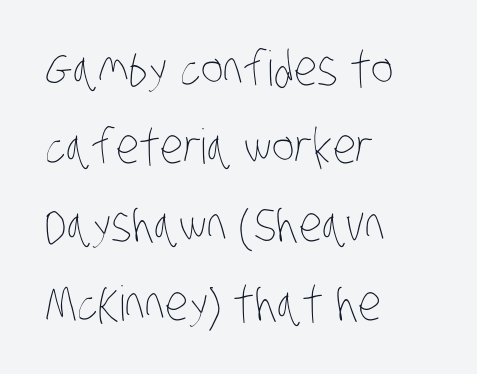
The image shows 48 px thin, condensed type; set left-aligned, normal line spacing (1.63x), normal letter spacing, not underlined; low stroke contrast and a large x-height.
